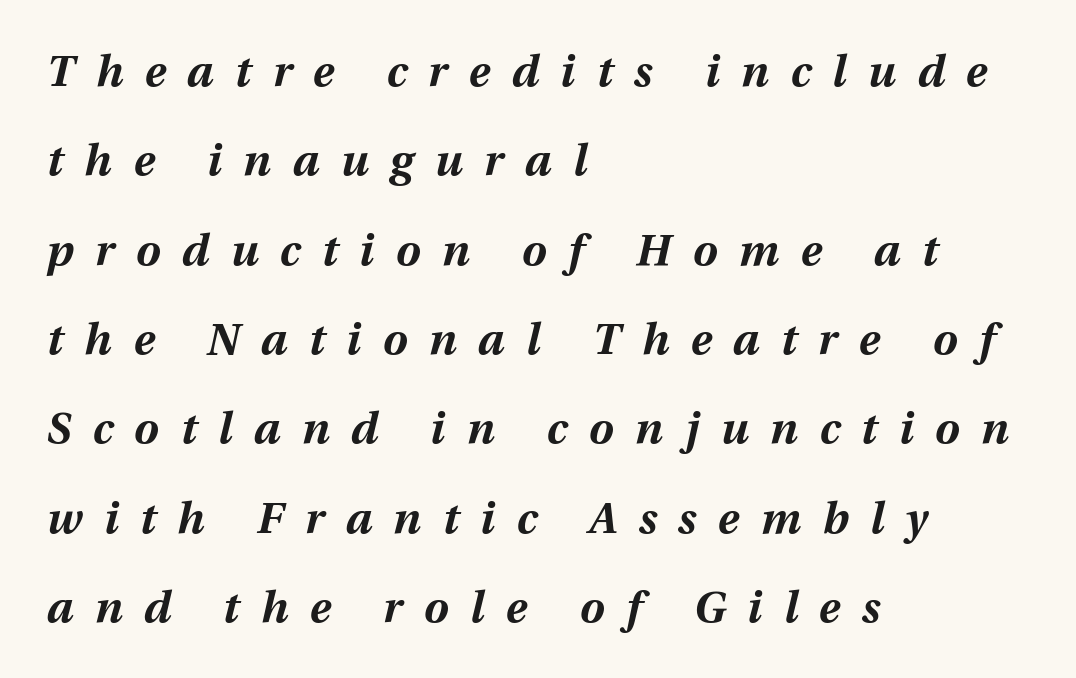
Horizontal alignment here is leftward, the default for most running prose. The lines are spread far apart with generous leading. A dark, heavy texture on the line: the type is bold. Spacing verdict: proportional, widths tailored to each character. Italic? Definitely — the glyphs are oblique.
